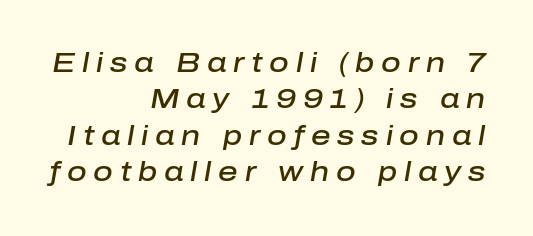
Q: Is the text bold? A: Semi-bold.
Q: Is the text italic (slanted)? A: Yes, it leans right by about 10 degrees.
Q: Is the text underlined? A: No.
Q: How is the paragraph aligned? A: Right-aligned.
Q: Is the spacing between letters normal or unusually wide? A: Unusually wide.
Q: Is the spacing between lines tight, normal or loose? A: Normal.
